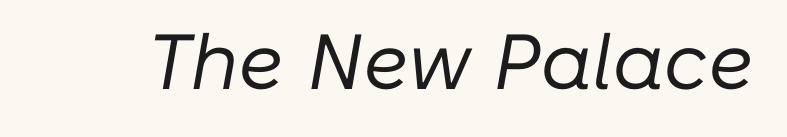
{"italic": "yes", "lean": "right", "slant_degrees": 10, "bold": "no", "weight": "regular", "width": "normal", "stroke_contrast": "low", "x_height": "medium", "monospaced": "no", "underline": "no", "letter_spacing": "normal", "letter_spacing_em": 0.0, "glyph_px": 78}
